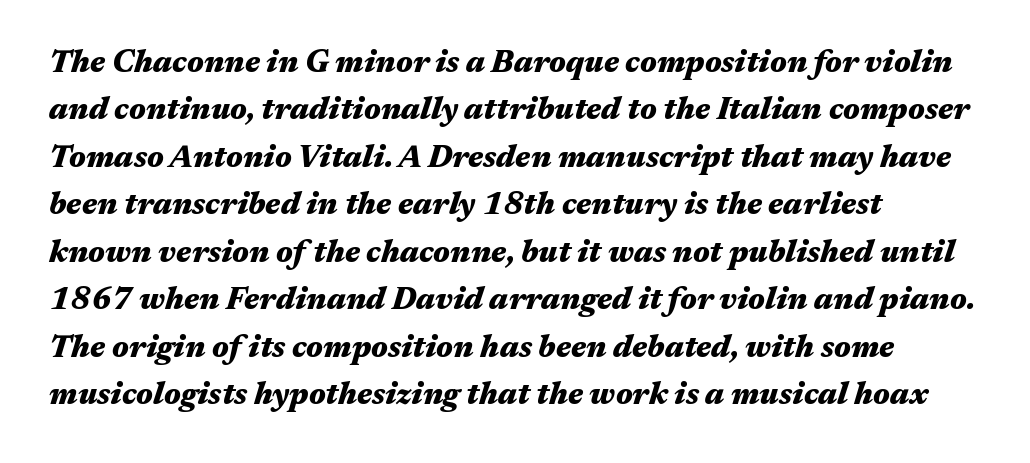
Q: Is the text bold? A: Yes.
Q: Is the text italic (slanted)? A: Yes, it leans right by about 17 degrees.
Q: Is the text underlined? A: No.
Q: How is the paragraph aligned? A: Left-aligned.
Q: Is the spacing between letters normal or unusually wide? A: Normal.
Q: Is the spacing between lines tight, normal or loose? A: Normal.
Q: Width (condensed, normal, or wide)? A: Wide.
Q: Stroke contrast? A: Medium.
Q: x-height? A: Medium.
Q: Monospaced? A: No.
